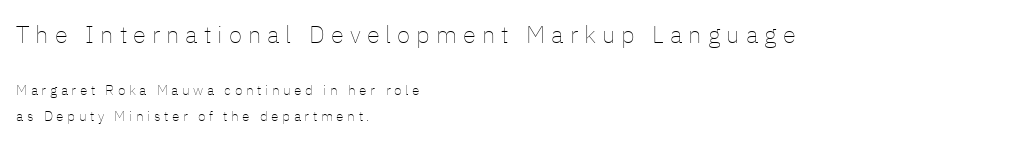
The image shows 24 px text type, upright; set left-aligned, line spacing 1.83x, unusually wide letter spacing (+0.25 em), not underlined; the first (top) block is 1.71x larger.
